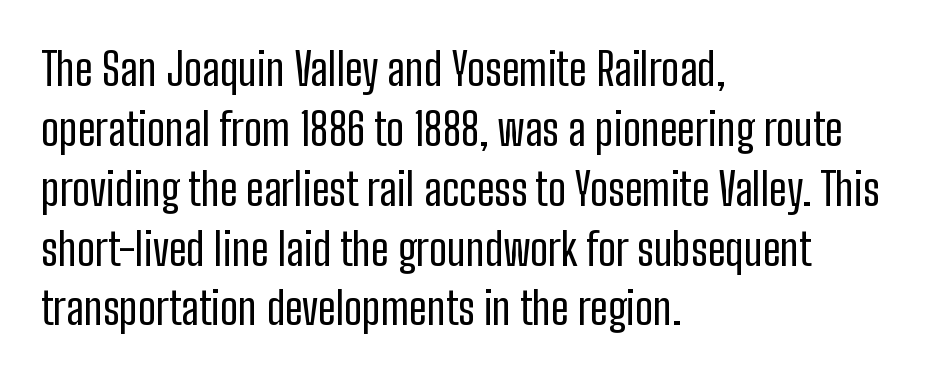
{"serif": "no", "italic": "no", "bold": "no", "weight": "regular", "width": "condensed", "stroke_contrast": "low", "x_height": "medium", "monospaced": "no", "underline": "no", "align": "left", "line_spacing": "normal", "line_spacing_ratio": 1.33, "letter_spacing": "normal", "letter_spacing_em": 0.0, "glyph_px": 45}
